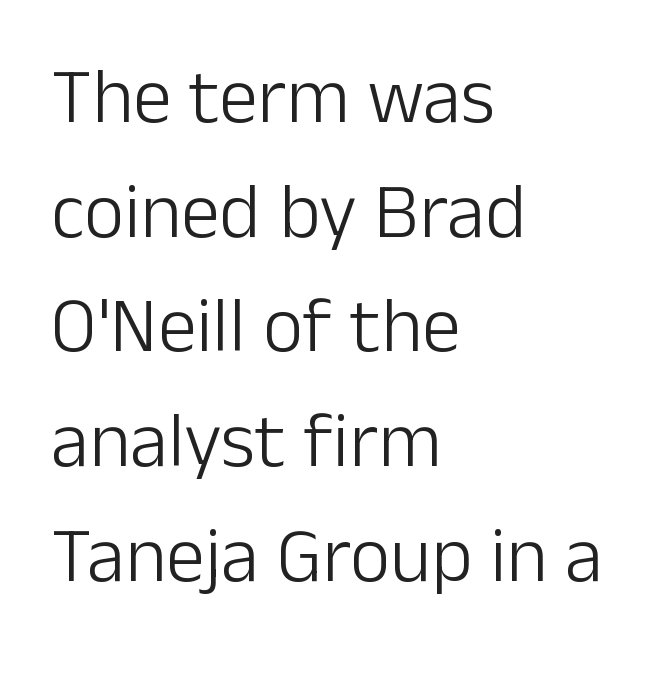
{"serif": "no", "italic": "no", "bold": "no", "weight": "light", "width": "normal", "stroke_contrast": "low", "x_height": "medium", "monospaced": "no", "underline": "no", "align": "left", "line_spacing": "normal", "line_spacing_ratio": 1.47, "letter_spacing": "normal", "letter_spacing_em": 0.0, "glyph_px": 78}
